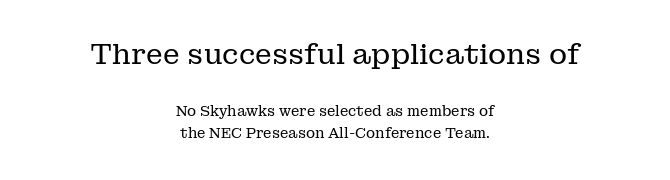
Q: Is the text bold? A: No.
Q: Is the text italic (slanted)? A: No, it is upright.
Q: Is the typeface a serif or a sans-serif typeface? A: Serif.
Q: Is the text underlined? A: No.
Q: How is the paragraph aligned? A: Centered.
Q: Is the spacing between letters normal or unusually wide? A: Normal.
Q: Is the spacing between lines tight, normal or loose? A: Normal.
Q: Which block of text is set in a larger size, the first (top) or the second (bottom)? A: The first (top) one.
Q: Width (condensed, normal, or wide)? A: Normal.
Q: Stroke contrast? A: Low.
Q: x-height? A: Medium.
Q: Monospaced? A: No.
